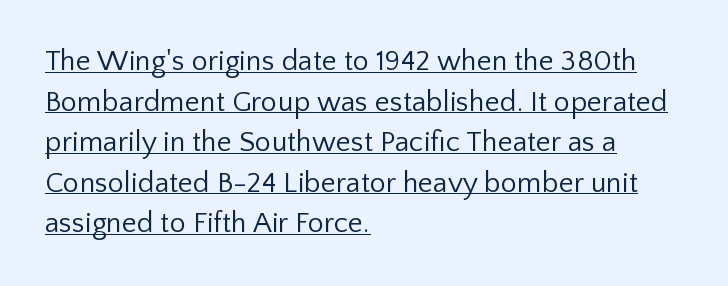
Q: Is the text bold? A: No.
Q: Is the text italic (slanted)? A: No, it is upright.
Q: Is the typeface a serif or a sans-serif typeface? A: Sans-serif.
Q: Is the text underlined? A: Yes.
Q: How is the paragraph aligned? A: Left-aligned.
Q: Is the spacing between letters normal or unusually wide? A: Normal.
Q: Is the spacing between lines tight, normal or loose? A: Normal.
Q: Width (condensed, normal, or wide)? A: Normal.
Q: Stroke contrast? A: Low.
Q: x-height? A: Medium.
Q: Monospaced? A: No.
